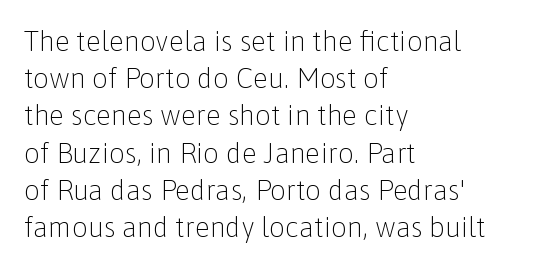
{"serif": "no", "italic": "no", "bold": "no", "weight": "light", "width": "normal", "stroke_contrast": "low", "x_height": "medium", "monospaced": "no", "underline": "no", "align": "left", "line_spacing": "normal", "line_spacing_ratio": 1.33, "letter_spacing": "normal", "letter_spacing_em": 0.0, "glyph_px": 28}
